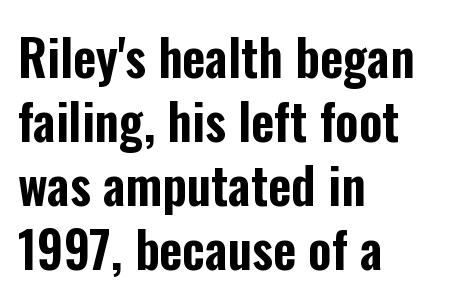
In CSS terms this would be text-align: left. Looks like regular typesetting: each glyph gets only the width it needs. Characters remain perfectly vertical along every line. A sans-serif font was chosen for this passage. Look at the tracking — it's just the regular setting, nothing added. Leading: standard.
